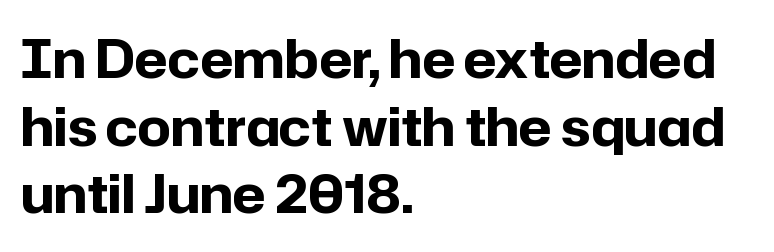
{"serif": "no", "italic": "no", "bold": "yes", "weight": "bold", "width": "normal", "stroke_contrast": "low", "x_height": "medium", "monospaced": "no", "underline": "no", "align": "left", "line_spacing": "normal", "line_spacing_ratio": 1.3, "letter_spacing": "normal", "letter_spacing_em": 0.0, "glyph_px": 52}
